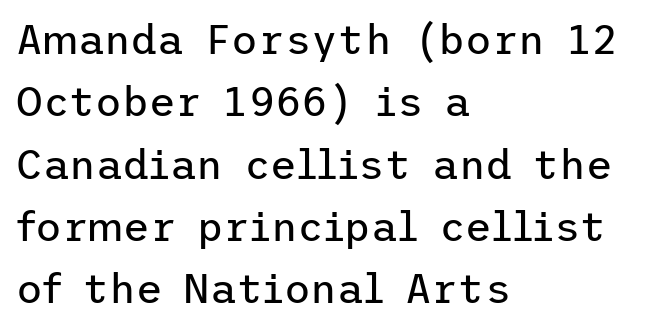
Every character sits straight up, as roman type does. Default kerning and tracking; the words read as compact shapes. The leading is moderate, giving the passage an even texture. Check where the strokes stop: nothing finishes them off — pure sans. Unbolded letterforms with no extra heft.
